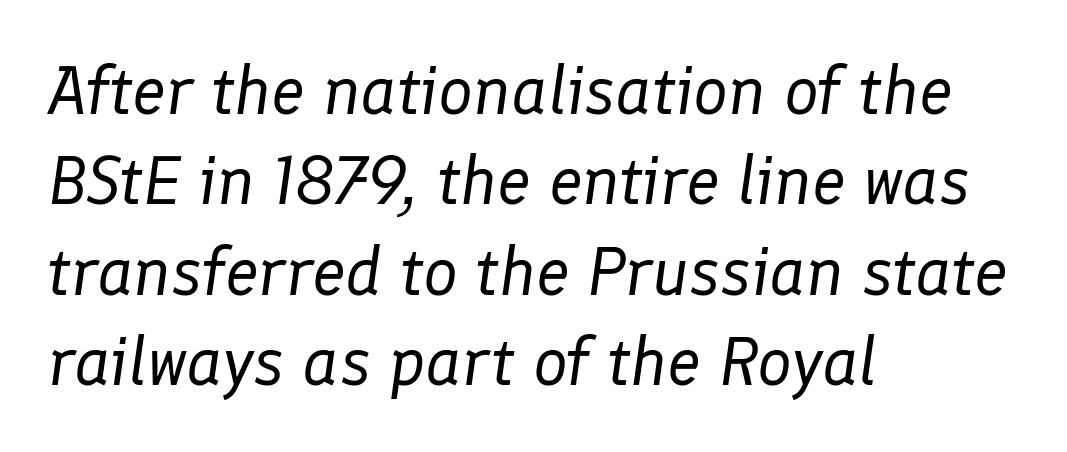
The paragraph shown leans on its left margin. Compared with ordinary roman type, these characters are visibly tilted. A clean baseline with only descenders dipping below it. Is there much room between lines? A standard amount, neither cramped nor airy. The type is set solid horizontally, with unmodified tracking. No extra ink here — the face is not bold.
